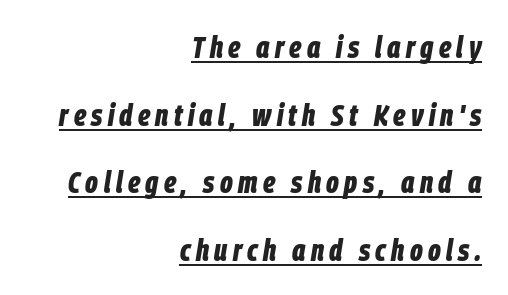
Q: Is the text bold? A: Yes.
Q: Is the text italic (slanted)? A: Yes, it leans right by about 9 degrees.
Q: Is the text underlined? A: Yes.
Q: How is the paragraph aligned? A: Right-aligned.
Q: Is the spacing between lines tight, normal or loose? A: Loose.
Q: Width (condensed, normal, or wide)? A: Condensed.
Q: Stroke contrast? A: Low.
Q: x-height? A: Large.
Q: Monospaced? A: No.
